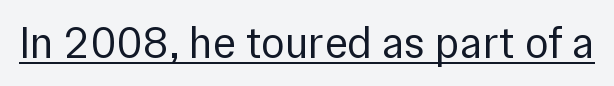
{"serif": "no", "italic": "no", "bold": "no", "weight": "regular", "width": "normal", "x_height": "medium", "monospaced": "no", "underline": "yes", "letter_spacing": "normal", "letter_spacing_em": 0.0, "glyph_px": 44}
